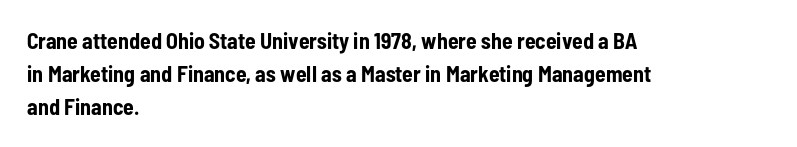
Q: Is the text bold? A: Yes.
Q: Is the text italic (slanted)? A: No, it is upright.
Q: Is the text underlined? A: No.
Q: How is the paragraph aligned? A: Left-aligned.
Q: Is the spacing between letters normal or unusually wide? A: Normal.
Q: Is the spacing between lines tight, normal or loose? A: Normal.
